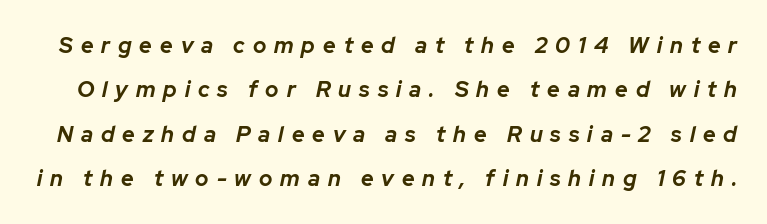
{"italic": "yes", "lean": "right", "slant_degrees": 12, "bold": "yes", "underline": "no", "line_spacing": "loose", "line_spacing_ratio": 2.02, "letter_spacing": "wide", "letter_spacing_em": 0.36, "glyph_px": 22}
